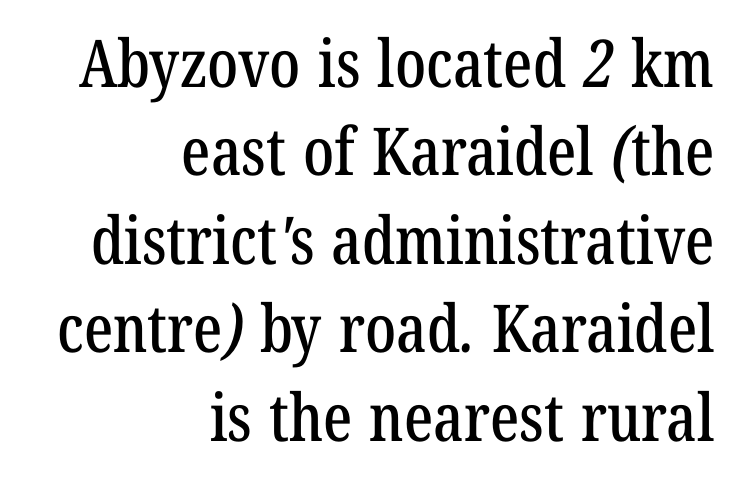
{"serif": "yes", "width": "condensed", "stroke_contrast": "low", "x_height": "medium", "monospaced": "no", "underline": "no", "align": "right", "line_spacing": "normal", "line_spacing_ratio": 1.34, "letter_spacing": "normal", "letter_spacing_em": 0.0, "glyph_px": 66}
